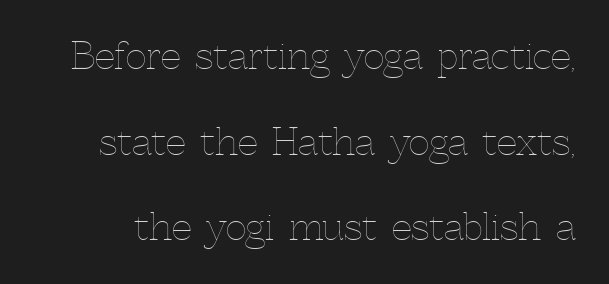
{"italic": "no", "bold": "no", "weight": "thin", "width": "normal", "x_height": "medium", "monospaced": "no", "underline": "no", "line_spacing": "loose", "line_spacing_ratio": 2.38, "letter_spacing": "normal", "letter_spacing_em": 0.0, "glyph_px": 36}
